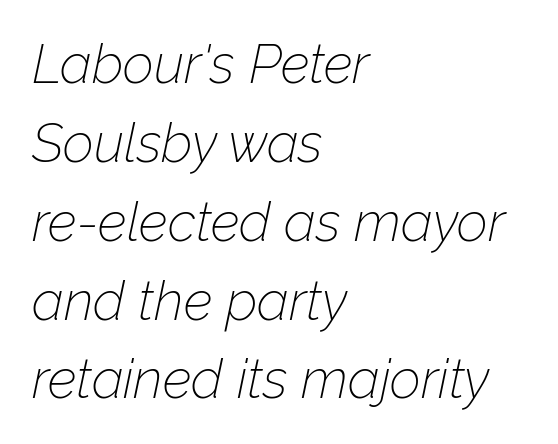
The letters advance in unequal steps, a hallmark of proportional type. Honestly, the row spacing looks completely unremarkable. The text block is weighted toward the left margin, trailing off unevenly rightward. Descenders hang freely into open space. No extra ink here — the face is not bold.
